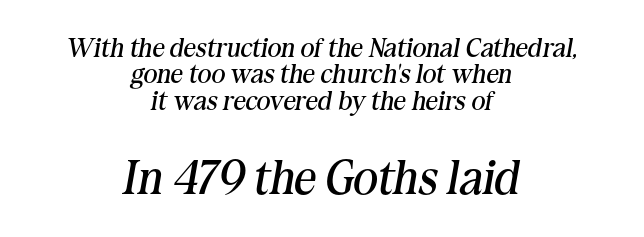
Q: Is the text bold? A: No.
Q: Is the text italic (slanted)? A: Yes, it leans right by about 10 degrees.
Q: Is the typeface a serif or a sans-serif typeface? A: Serif.
Q: Is the text underlined? A: No.
Q: How is the paragraph aligned? A: Centered.
Q: Is the spacing between letters normal or unusually wide? A: Normal.
Q: Is the spacing between lines tight, normal or loose? A: Tight.
Q: Which block of text is set in a larger size, the first (top) or the second (bottom)? A: The second (bottom) one.
Q: Width (condensed, normal, or wide)? A: Normal.
Q: Stroke contrast? A: Medium.
Q: x-height? A: Medium.
Q: Monospaced? A: No.
